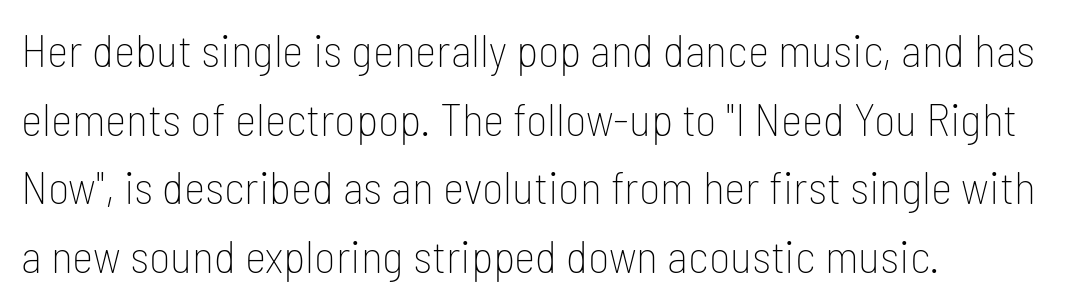
Teacher's note: observe the even left margin — that is flush-left alignment. Are there feet on the stems? There aren't — it's a sans. The block of text has a typical density, with ordinary space between rows. Beneath every word, the page is bare.
